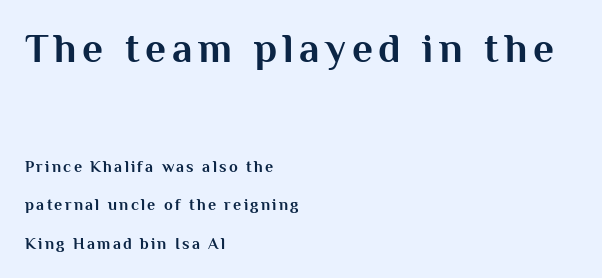
The image shows 41 px bold sans-serif type, upright; set left-aligned, loose line spacing (2.41x), not underlined; the first (top) block is 2.56x larger; medium stroke contrast and a medium x-height.
